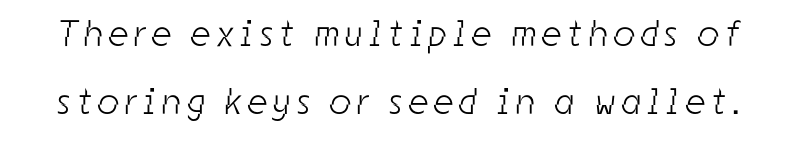
The image shows 37 px light, condensed sans-serif type; set line spacing 1.84x, not underlined; low stroke contrast and a medium x-height.
